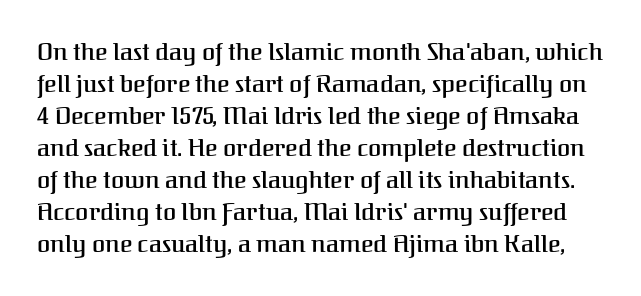
A typesetter would call this leading conventional body-copy spacing. Every stem runs plumb, perpendicular to the baseline. The gaps between neighbouring characters are ordinary and unremarkable. Beneath every word, the page is bare.
